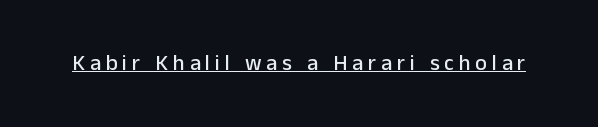
{"italic": "no", "underline": "yes", "letter_spacing": "wide", "letter_spacing_em": 0.22, "glyph_px": 22}
